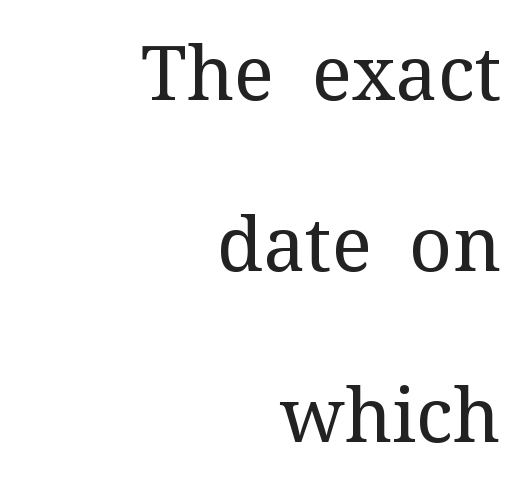
The image shows 75 px regular-weight serif type, upright; set right-aligned, loose line spacing (2.28x), normal letter spacing, not underlined; medium stroke contrast and a medium x-height.
